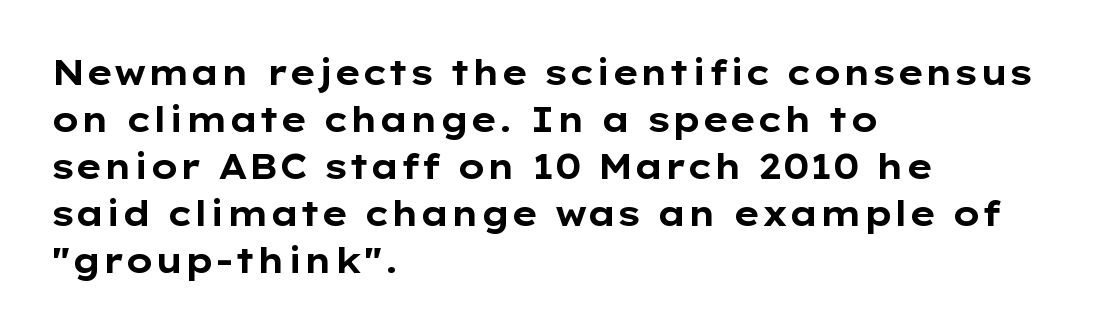
{"serif": "no", "italic": "no", "bold": "yes", "weight": "bold", "width": "wide", "stroke_contrast": "low", "x_height": "medium", "monospaced": "no", "underline": "no", "align": "left", "line_spacing": "normal", "line_spacing_ratio": 1.38, "letter_spacing": "normal", "letter_spacing_em": 0.0, "glyph_px": 34}
